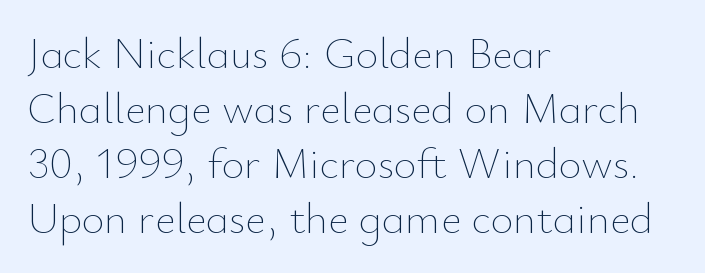
There is no visible air inserted between adjacent glyphs. Students, observe: this is what conventionally led text looks like. Posture: upright roman. The font sits on the lighter half of the weight spectrum, regular included.
